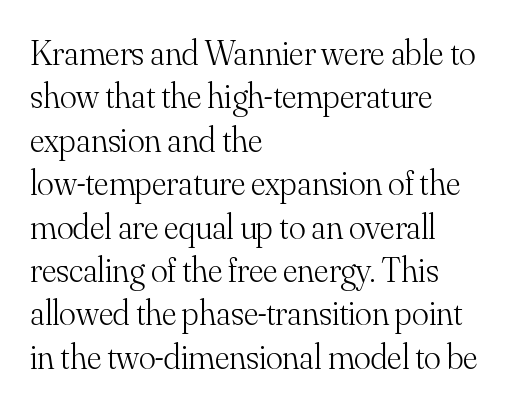
Serif or sans? Serif — the stroke terminals have little feet. In terms of posture, this sample is upright. Here the designer chose a conventional face with non-uniform glyph widths. Underline: absent.
